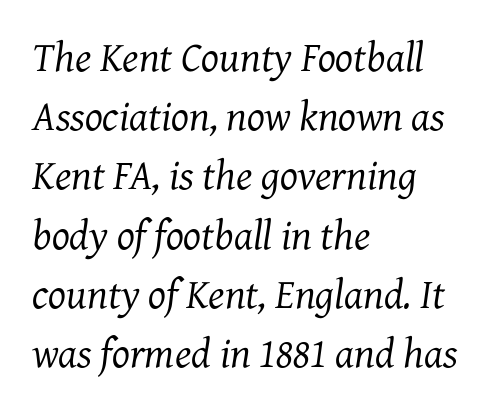
This reads as an unemphasized weight, regular at the heaviest. Designer's note — italics engaged. Old-style or modern, the face here clearly has serifs. Letter spacing: default.
